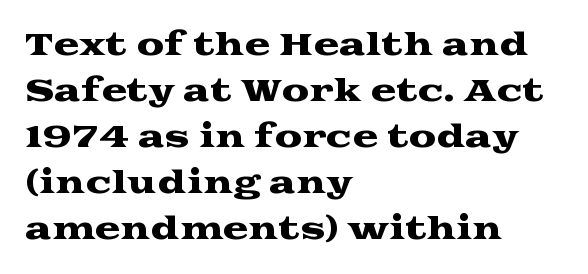
Q: Is the text italic (slanted)? A: No, it is upright.
Q: Is the typeface a serif or a sans-serif typeface? A: Serif.
Q: Is the text underlined? A: No.
Q: How is the paragraph aligned? A: Left-aligned.
Q: Is the spacing between letters normal or unusually wide? A: Normal.
Q: Is the spacing between lines tight, normal or loose? A: Normal.
Q: Width (condensed, normal, or wide)? A: Wide.
Q: Stroke contrast? A: Medium.
Q: x-height? A: Medium.
Q: Monospaced? A: No.
